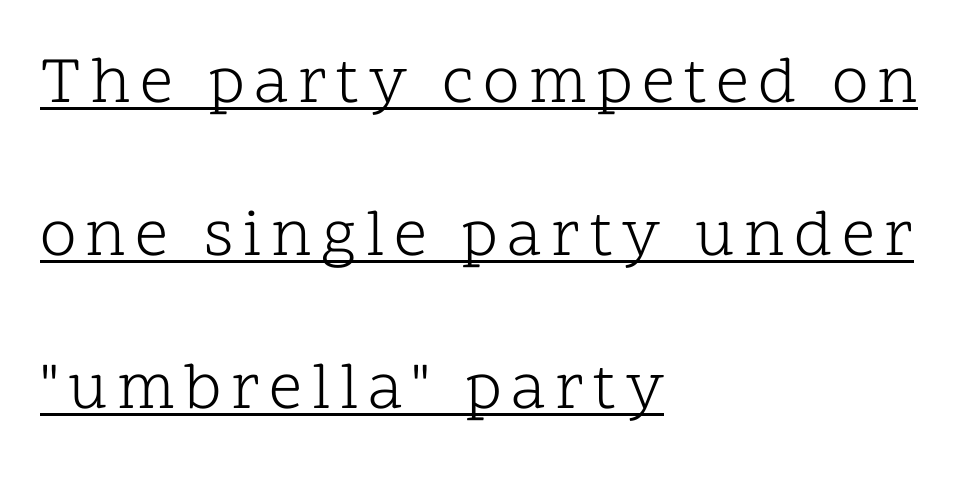
{"serif": "yes", "italic": "no", "bold": "no", "weight": "light", "width": "normal", "stroke_contrast": "low", "x_height": "medium", "monospaced": "no", "underline": "yes", "align": "left", "line_spacing": "loose", "line_spacing_ratio": 2.32, "glyph_px": 66}
